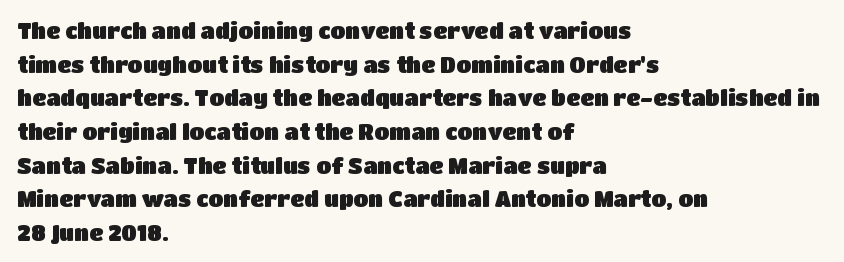
{"italic": "no", "underline": "no", "align": "left", "line_spacing": "normal", "line_spacing_ratio": 1.53, "letter_spacing": "normal", "letter_spacing_em": 0.0, "glyph_px": 22}
